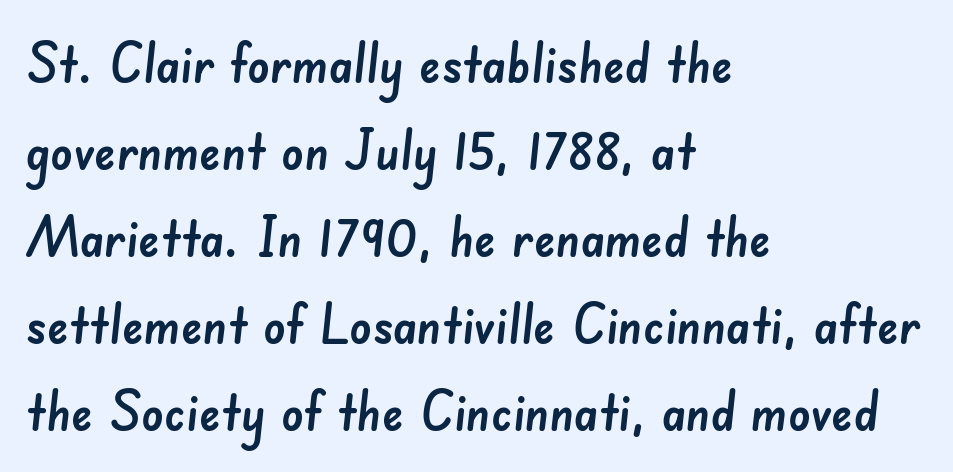
A bare baseline throughout the passage. Regarding leading, the lines here are spaced in the standard way. To sum up the face: it is a sans, with no serifs. Which margin do the lines hug? The left one — the right edge is uneven.
